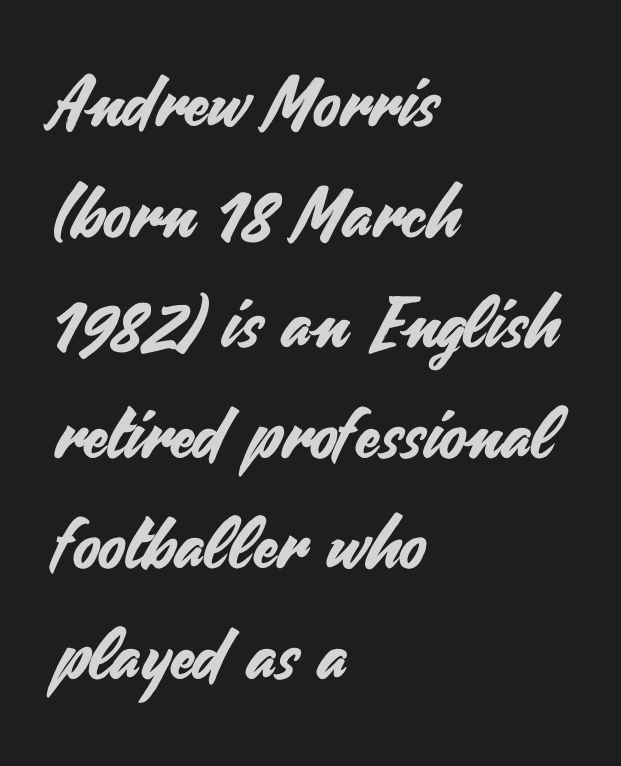
{"serif": "no", "width": "normal", "stroke_contrast": "medium", "x_height": "small", "monospaced": "no", "underline": "no", "align": "left", "line_spacing": "normal", "line_spacing_ratio": 1.58, "letter_spacing": "normal", "letter_spacing_em": 0.0, "glyph_px": 70}
